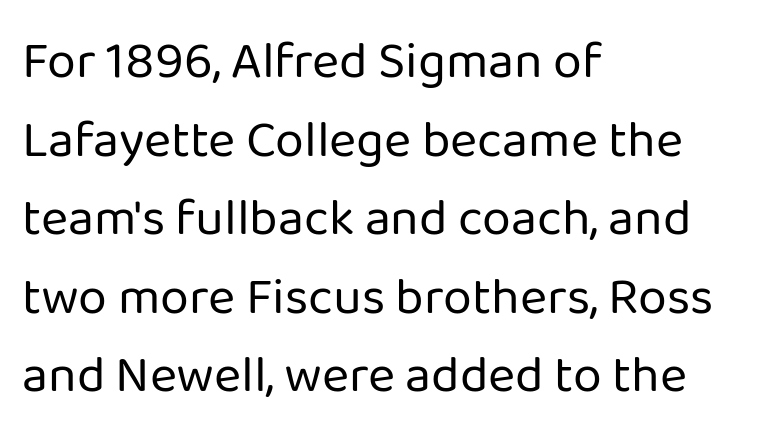
{"serif": "no", "italic": "no", "bold": "no", "weight": "regular", "width": "normal", "stroke_contrast": "low", "x_height": "medium", "monospaced": "no", "underline": "no", "align": "left", "line_spacing": "normal", "line_spacing_ratio": 1.51, "letter_spacing": "normal", "letter_spacing_em": 0.0, "glyph_px": 52}
